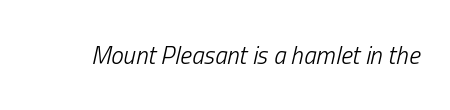
The cut favours lightness, reaching ordinary text weight at its darkest. No word sits above an underline. Notice how the stems are inclined rather than vertical — that's the hallmark of italics. Each word holds together tightly as a unit, with standard inter-letter gaps.
